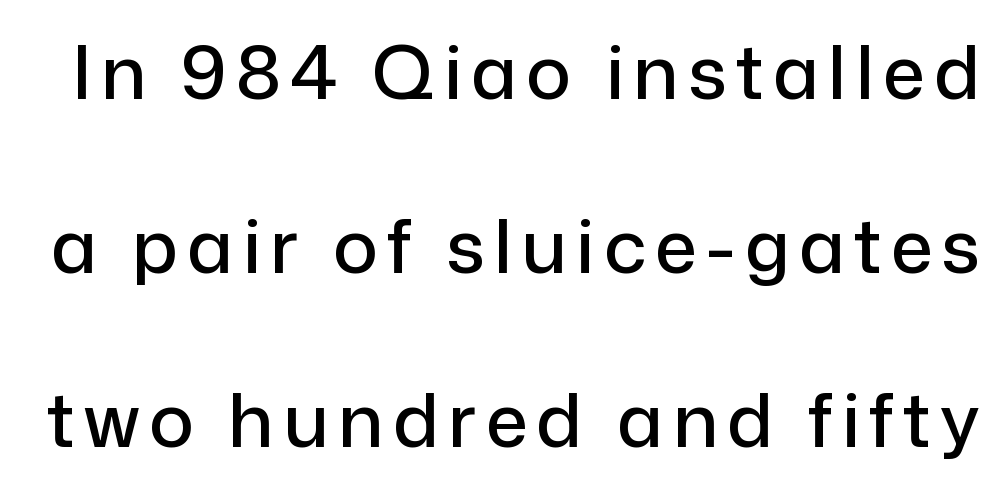
Q: Is the text italic (slanted)? A: No, it is upright.
Q: Is the typeface a serif or a sans-serif typeface? A: Sans-serif.
Q: Is the text underlined? A: No.
Q: Is the spacing between lines tight, normal or loose? A: Loose.
Q: Width (condensed, normal, or wide)? A: Normal.
Q: Stroke contrast? A: Low.
Q: x-height? A: Medium.
Q: Monospaced? A: No.
